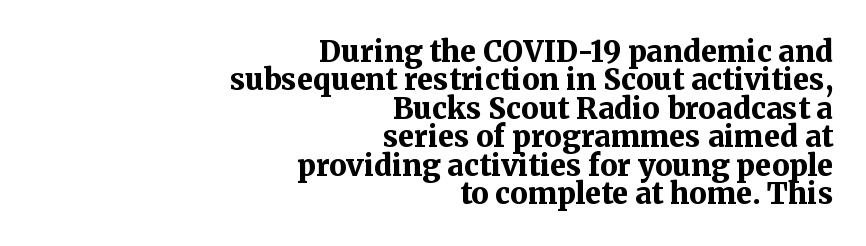
Q: Is the text bold? A: Yes.
Q: Is the text italic (slanted)? A: No, it is upright.
Q: Is the typeface a serif or a sans-serif typeface? A: Serif.
Q: Is the text underlined? A: No.
Q: How is the paragraph aligned? A: Right-aligned.
Q: Is the spacing between letters normal or unusually wide? A: Normal.
Q: Is the spacing between lines tight, normal or loose? A: Tight.
Q: Width (condensed, normal, or wide)? A: Normal.
Q: Stroke contrast? A: Medium.
Q: x-height? A: Medium.
Q: Monospaced? A: No.
